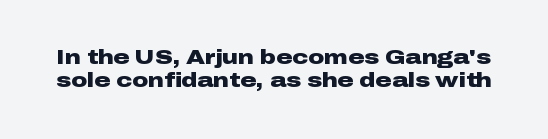
The image shows 20 px bold type, upright; set line spacing 1.16x, normal letter spacing, not underlined.
